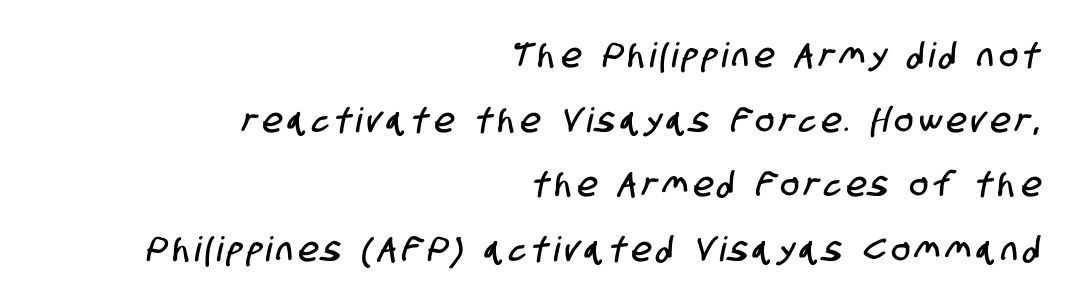
{"serif": "no", "width": "condensed", "stroke_contrast": "low", "x_height": "large", "monospaced": "no", "underline": "no", "align": "right", "line_spacing": "loose", "line_spacing_ratio": 1.9, "glyph_px": 34}
